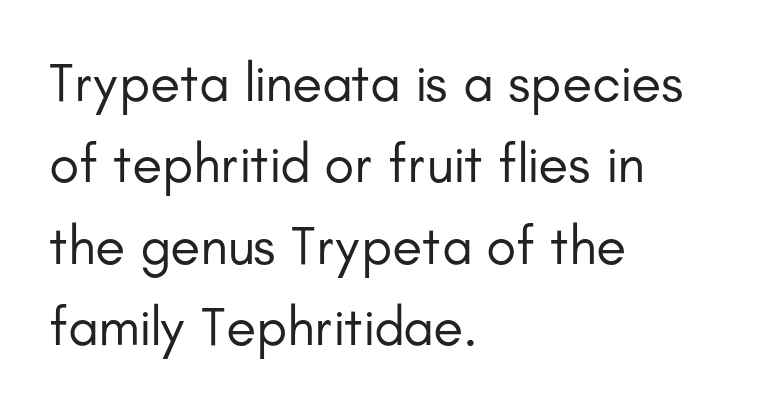
Think of a printed novel: that variable character pitch is what you see here. Nobody touched the tracking dial on this one. Every stem runs plumb, perpendicular to the baseline. The setting favours the left margin, as ordinary paragraphs usually do.
